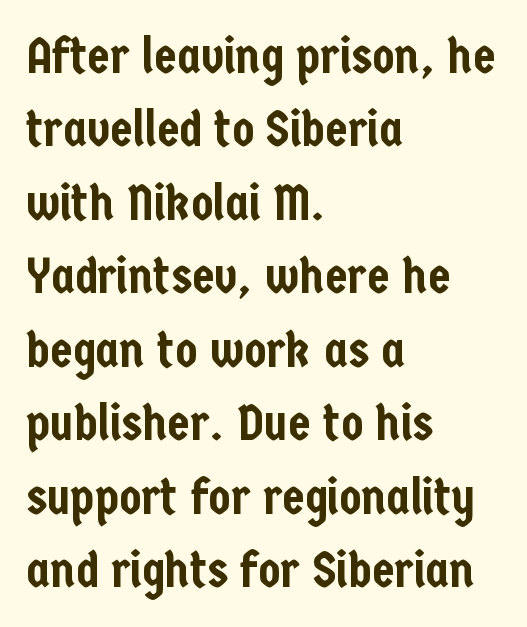
You can tell it's not italic because the verticals are truly vertical. Observe the absence of serifs on each vertical stroke in this sample. What stands out about the letter spacing? Nothing — it is the standard amount. The face used here is proportionally spaced, like ordinary book or web type. Only glyphs here, with clear space below each row.
